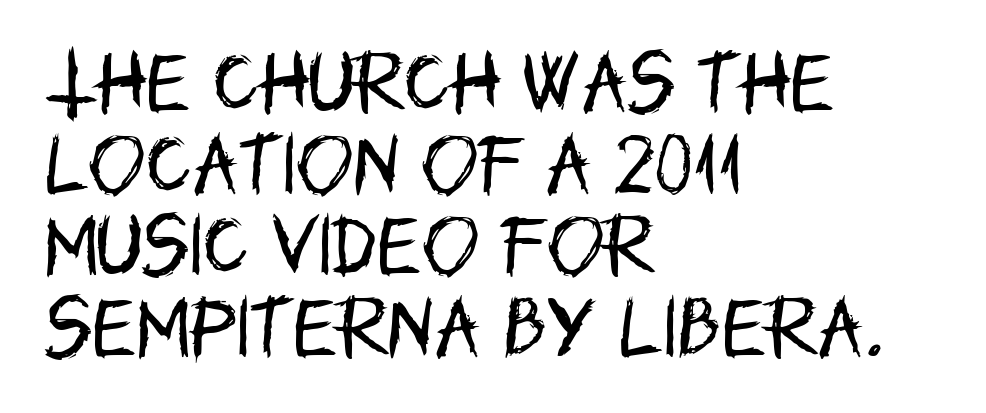
Q: Is the text bold? A: No.
Q: Is the text italic (slanted)? A: No, it is upright.
Q: Is the typeface a serif or a sans-serif typeface? A: Sans-serif.
Q: Is the text underlined? A: No.
Q: How is the paragraph aligned? A: Left-aligned.
Q: Is the spacing between letters normal or unusually wide? A: Normal.
Q: Width (condensed, normal, or wide)? A: Condensed.
Q: Stroke contrast? A: Low.
Q: x-height? A: Large.
Q: Monospaced? A: No.
